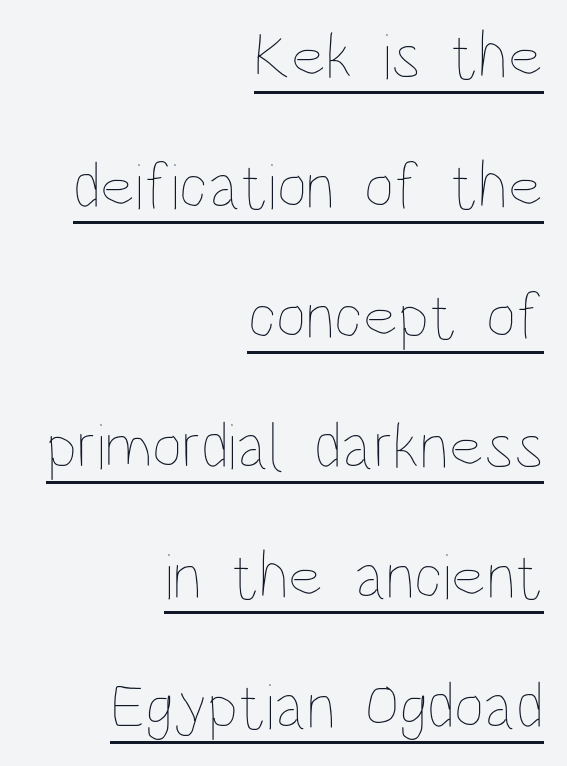
{"italic": "no", "bold": "no", "weight": "thin", "width": "condensed", "stroke_contrast": "low", "x_height": "large", "monospaced": "no", "underline": "yes", "align": "right", "line_spacing": "loose", "line_spacing_ratio": 1.97, "letter_spacing": "normal", "letter_spacing_em": 0.0, "glyph_px": 66}
